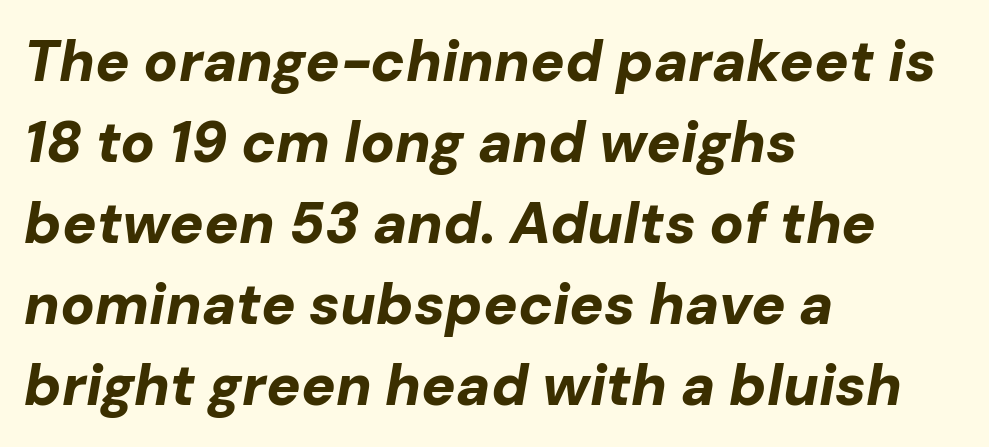
Q: Is the text bold? A: Yes.
Q: Is the text italic (slanted)? A: Yes, it leans right by about 10 degrees.
Q: Is the text underlined? A: No.
Q: How is the paragraph aligned? A: Left-aligned.
Q: Is the spacing between letters normal or unusually wide? A: Normal.
Q: Is the spacing between lines tight, normal or loose? A: Normal.
Q: Width (condensed, normal, or wide)? A: Normal.
Q: Stroke contrast? A: Low.
Q: x-height? A: Medium.
Q: Monospaced? A: No.
